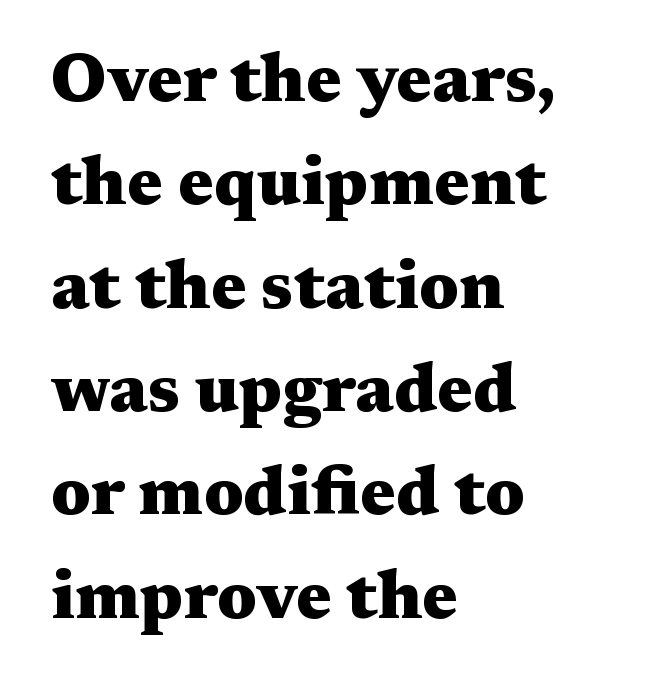
{"serif": "yes", "italic": "no", "bold": "yes", "weight": "heavy", "width": "wide", "stroke_contrast": "medium", "x_height": "medium", "monospaced": "no", "underline": "no", "align": "left", "line_spacing": "normal", "line_spacing_ratio": 1.52, "letter_spacing": "normal", "letter_spacing_em": 0.0, "glyph_px": 68}
